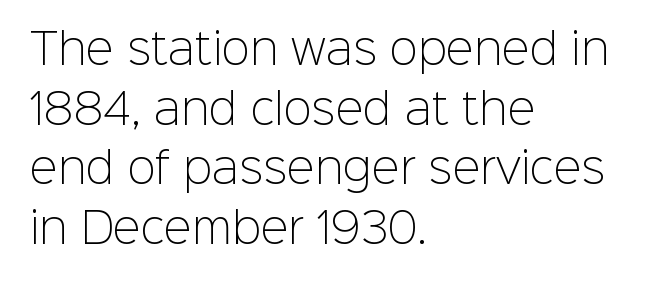
Q: Is the text bold? A: No.
Q: Is the text italic (slanted)? A: No, it is upright.
Q: Is the typeface a serif or a sans-serif typeface? A: Sans-serif.
Q: Is the text underlined? A: No.
Q: How is the paragraph aligned? A: Left-aligned.
Q: Is the spacing between letters normal or unusually wide? A: Normal.
Q: Is the spacing between lines tight, normal or loose? A: Normal.
Q: Width (condensed, normal, or wide)? A: Normal.
Q: Stroke contrast? A: Low.
Q: x-height? A: Medium.
Q: Monospaced? A: No.
